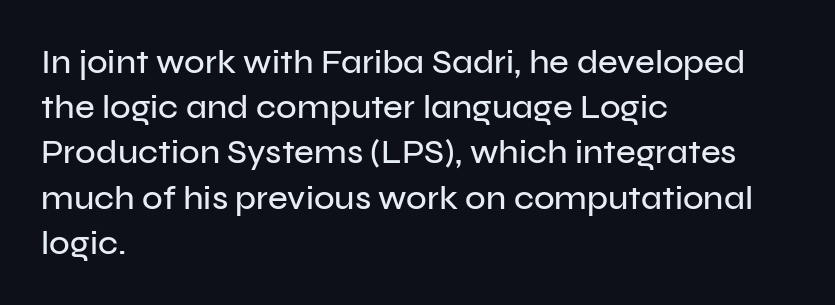
{"serif": "no", "italic": "no", "width": "normal", "stroke_contrast": "low", "x_height": "medium", "monospaced": "no", "underline": "no", "align": "left", "line_spacing": "normal", "line_spacing_ratio": 1.33, "letter_spacing": "normal", "letter_spacing_em": 0.0, "glyph_px": 34}
